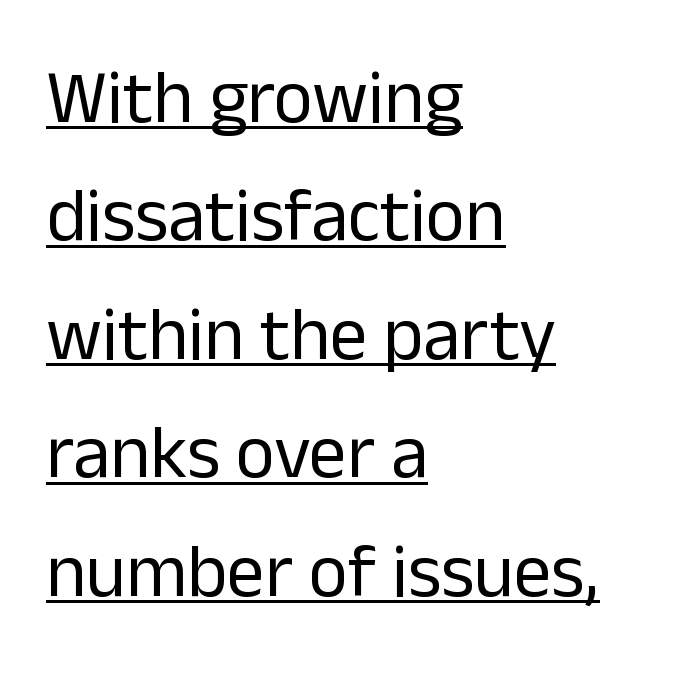
{"serif": "no", "italic": "no", "bold": "no", "weight": "regular", "width": "normal", "stroke_contrast": "low", "x_height": "medium", "monospaced": "no", "underline": "yes", "align": "left", "line_spacing": "normal", "line_spacing_ratio": 1.58, "letter_spacing": "normal", "letter_spacing_em": 0.0, "glyph_px": 75}
